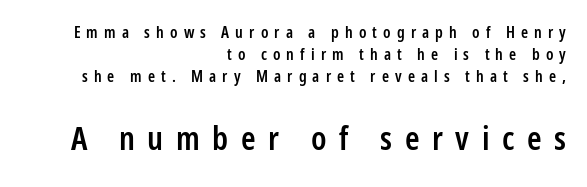
Q: Is the text bold? A: Semi-bold.
Q: Is the text italic (slanted)? A: No, it is upright.
Q: Is the typeface a serif or a sans-serif typeface? A: Sans-serif.
Q: Is the text underlined? A: No.
Q: How is the paragraph aligned? A: Right-aligned.
Q: Is the spacing between letters normal or unusually wide? A: Unusually wide.
Q: Is the spacing between lines tight, normal or loose? A: Normal.
Q: Which block of text is set in a larger size, the first (top) or the second (bottom)? A: The second (bottom) one.
Q: Width (condensed, normal, or wide)? A: Condensed.
Q: Stroke contrast? A: Low.
Q: x-height? A: Medium.
Q: Monospaced? A: No.
